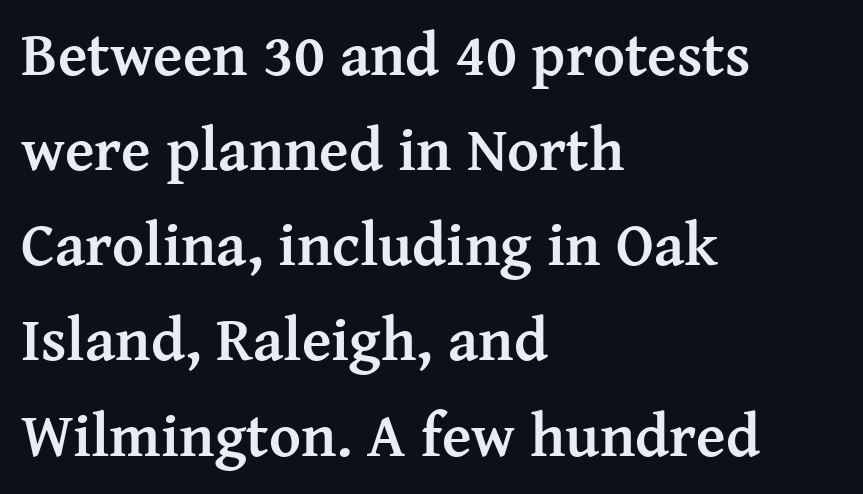
The ragged edge is on the right, which tells us the setting is flush left. Here the designer chose a conventional face with non-uniform glyph widths. A typesetter would call this leading conventional body-copy spacing. The characters display serif detailing at their extremities. This is the regular roman posture of the typeface.
